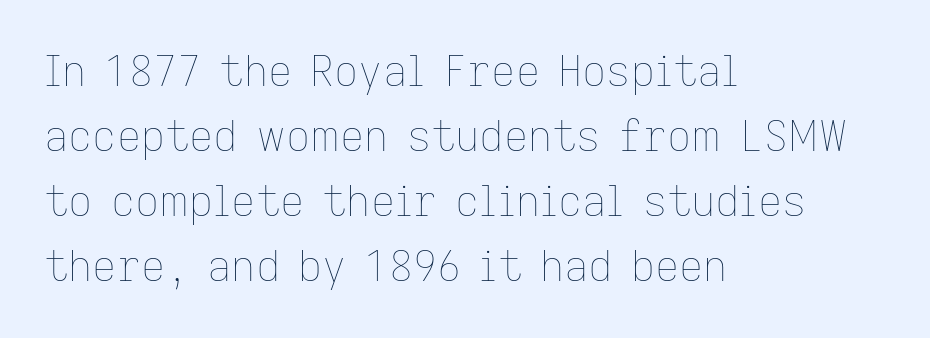
The image shows 42 px thin type, upright; set left-aligned, normal line spacing (1.55x), normal letter spacing, not underlined; low stroke contrast and a medium x-height.
